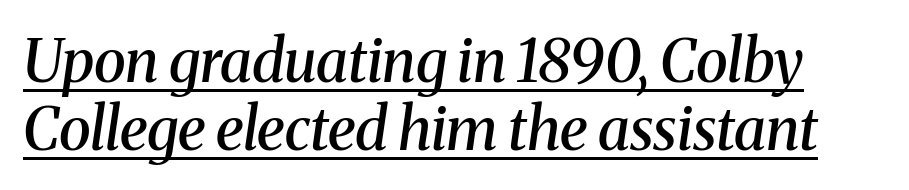
The image shows 59 px semibold serif type, italic (leaning right); set tight line spacing (1.15x), normal letter spacing, underlined; medium stroke contrast and a medium x-height.
